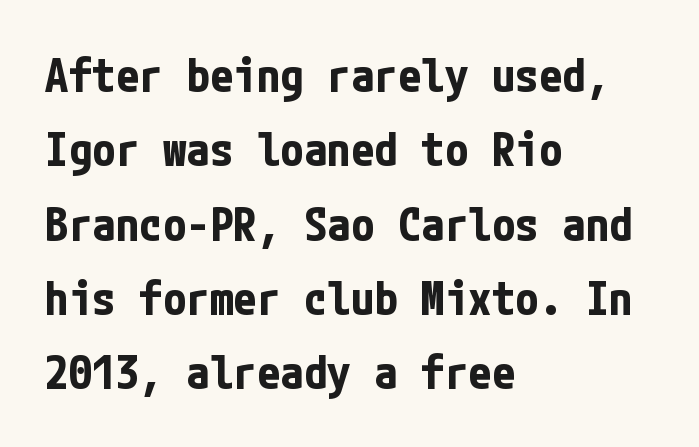
The image shows 47 px bold, condensed sans-serif type, upright; set left-aligned, normal line spacing (1.58x), normal letter spacing, not underlined; low stroke contrast and a medium x-height.
